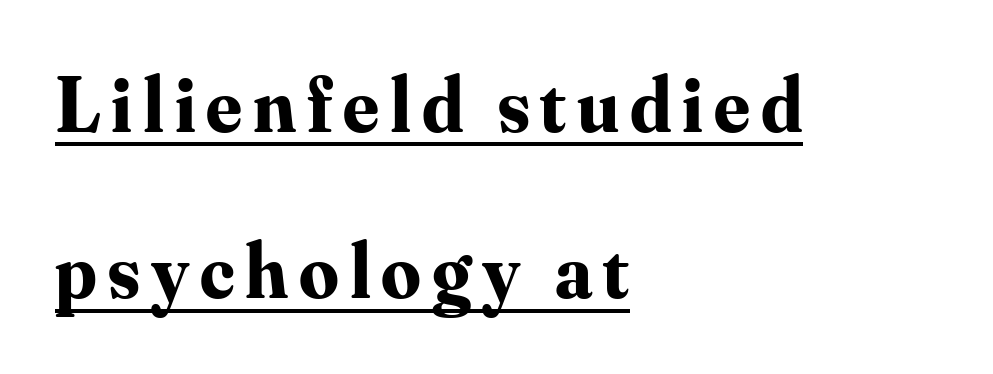
Q: Is the text bold? A: Yes.
Q: Is the text italic (slanted)? A: No, it is upright.
Q: Is the typeface a serif or a sans-serif typeface? A: Serif.
Q: Is the text underlined? A: Yes.
Q: How is the paragraph aligned? A: Left-aligned.
Q: Is the spacing between lines tight, normal or loose? A: Loose.
Q: Width (condensed, normal, or wide)? A: Normal.
Q: Stroke contrast? A: Medium.
Q: x-height? A: Small.
Q: Monospaced? A: No.
